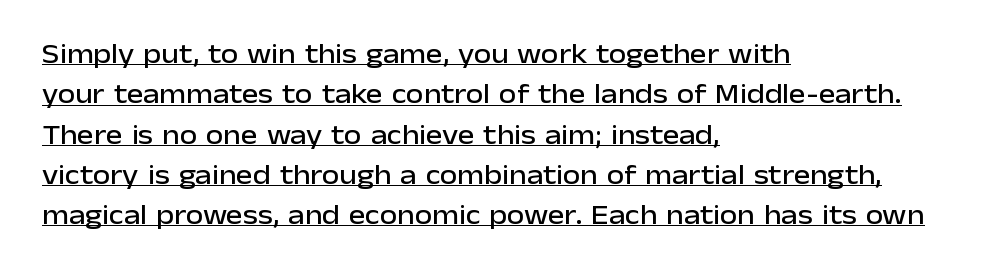
The image shows 28 px sans-serif type, upright; set left-aligned, normal line spacing (1.44x), normal letter spacing, underlined; low stroke contrast and a medium x-height.
